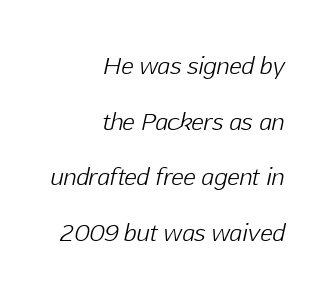
Q: Is the text bold? A: No.
Q: Is the text italic (slanted)? A: Yes, it leans right by about 12 degrees.
Q: Is the text underlined? A: No.
Q: How is the paragraph aligned? A: Right-aligned.
Q: Is the spacing between letters normal or unusually wide? A: Normal.
Q: Is the spacing between lines tight, normal or loose? A: Loose.
